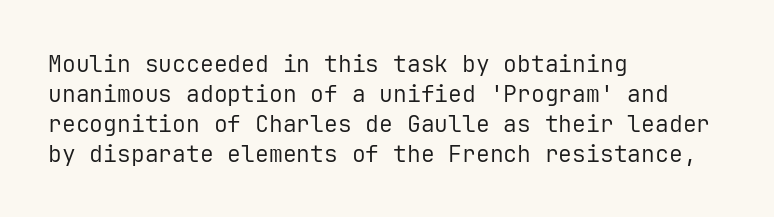
Q: Is the text bold? A: No.
Q: Is the text italic (slanted)? A: No, it is upright.
Q: Is the text underlined? A: No.
Q: How is the paragraph aligned? A: Left-aligned.
Q: Is the spacing between letters normal or unusually wide? A: Normal.
Q: Is the spacing between lines tight, normal or loose? A: Normal.
